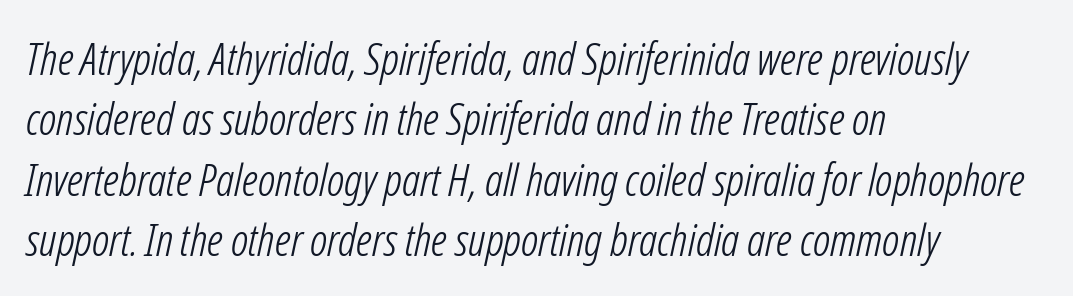
Q: Is the text bold? A: No.
Q: Is the text italic (slanted)? A: Yes, it leans right by about 12 degrees.
Q: Is the text underlined? A: No.
Q: How is the paragraph aligned? A: Left-aligned.
Q: Is the spacing between letters normal or unusually wide? A: Normal.
Q: Is the spacing between lines tight, normal or loose? A: Normal.
Q: Width (condensed, normal, or wide)? A: Condensed.
Q: Stroke contrast? A: Low.
Q: x-height? A: Medium.
Q: Monospaced? A: No.
